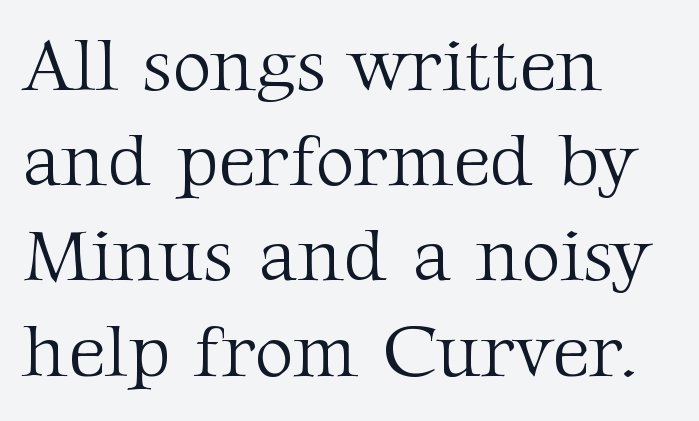
The image shows 75 px light serif type, upright; set left-aligned, normal line spacing (1.27x), normal letter spacing, not underlined; medium stroke contrast and a medium x-height.
